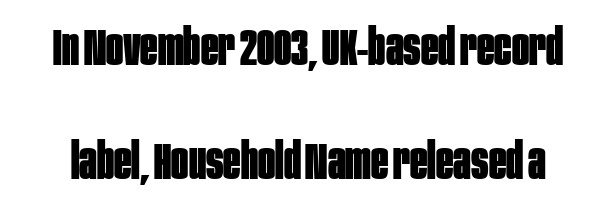
{"serif": "no", "italic": "no", "bold": "yes", "weight": "bold", "width": "condensed", "stroke_contrast": "low", "x_height": "large", "monospaced": "no", "underline": "no", "line_spacing": "loose", "line_spacing_ratio": 2.23, "letter_spacing": "normal", "letter_spacing_em": 0.0, "glyph_px": 51}
